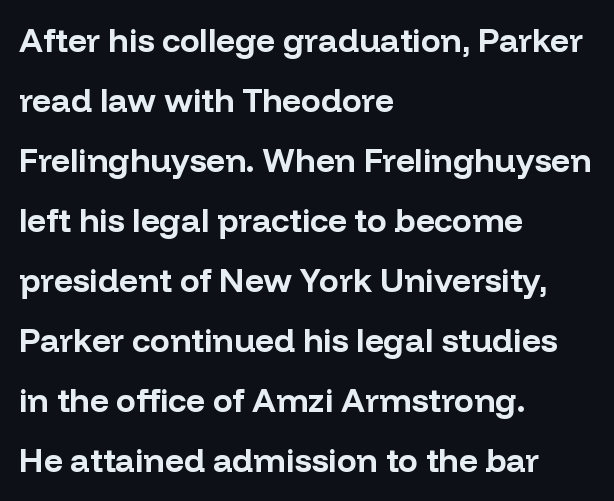
Q: Is the text bold? A: Yes.
Q: Is the text italic (slanted)? A: No, it is upright.
Q: Is the typeface a serif or a sans-serif typeface? A: Sans-serif.
Q: Is the text underlined? A: No.
Q: How is the paragraph aligned? A: Left-aligned.
Q: Is the spacing between letters normal or unusually wide? A: Normal.
Q: Width (condensed, normal, or wide)? A: Normal.
Q: Stroke contrast? A: Low.
Q: x-height? A: Medium.
Q: Monospaced? A: No.
